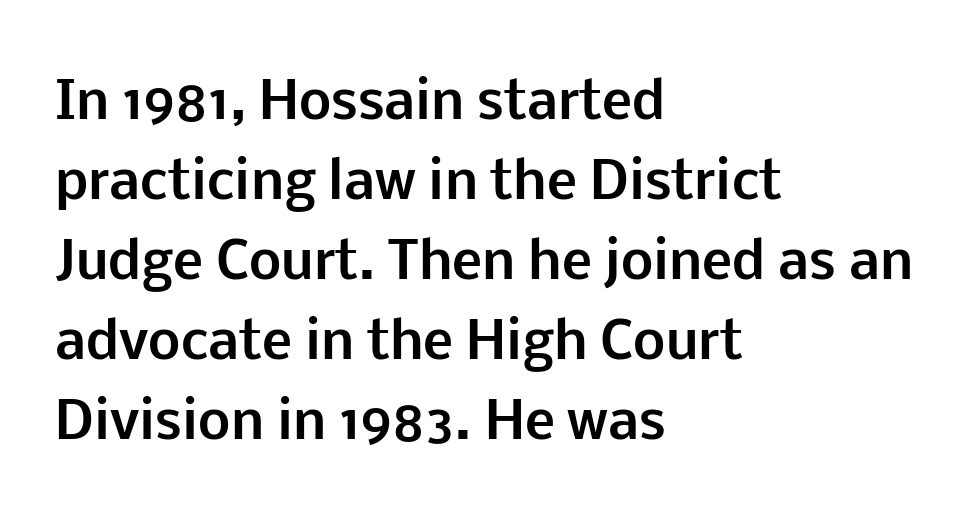
Q: Is the text bold? A: Yes.
Q: Is the text italic (slanted)? A: No, it is upright.
Q: Is the typeface a serif or a sans-serif typeface? A: Sans-serif.
Q: Is the text underlined? A: No.
Q: How is the paragraph aligned? A: Left-aligned.
Q: Is the spacing between letters normal or unusually wide? A: Normal.
Q: Is the spacing between lines tight, normal or loose? A: Normal.
Q: Width (condensed, normal, or wide)? A: Normal.
Q: Stroke contrast? A: Low.
Q: x-height? A: Medium.
Q: Monospaced? A: No.
